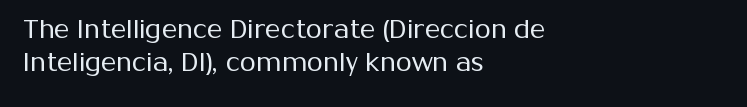
The image shows 26 px text type, upright; set left-aligned, normal line spacing (1.28x), normal letter spacing, not underlined.
